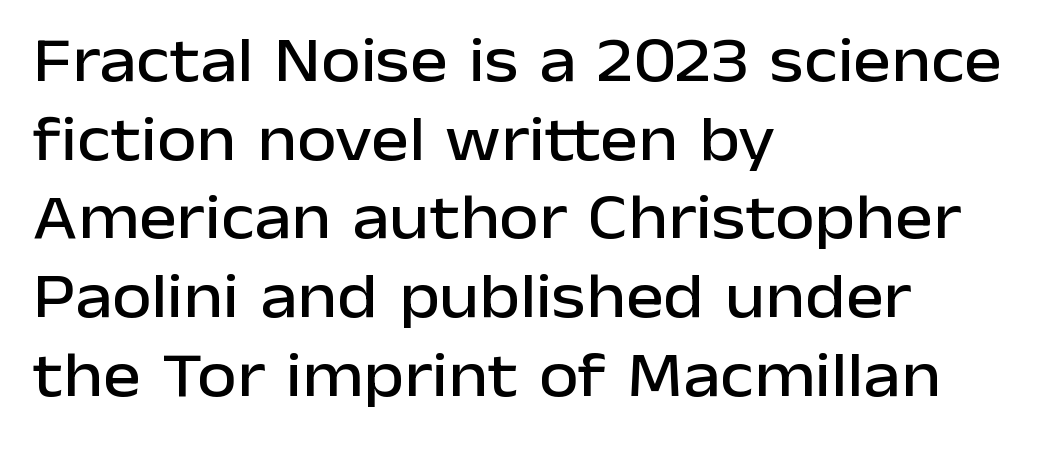
Q: Is the text italic (slanted)? A: No, it is upright.
Q: Is the typeface a serif or a sans-serif typeface? A: Sans-serif.
Q: Is the text underlined? A: No.
Q: How is the paragraph aligned? A: Left-aligned.
Q: Is the spacing between letters normal or unusually wide? A: Normal.
Q: Width (condensed, normal, or wide)? A: Normal.
Q: Stroke contrast? A: Low.
Q: x-height? A: Medium.
Q: Monospaced? A: No.
